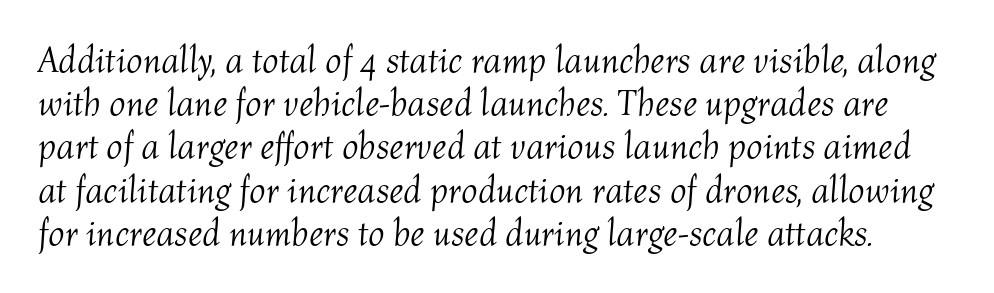
{"italic": "yes", "lean": "right", "slant_degrees": 4, "bold": "no", "weight": "light", "width": "normal", "stroke_contrast": "medium", "x_height": "medium", "monospaced": "no", "underline": "no", "line_spacing_ratio": 1.2, "letter_spacing": "normal", "letter_spacing_em": 0.0, "glyph_px": 36}
